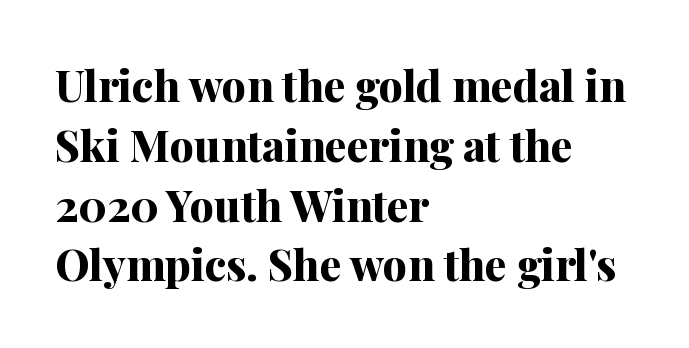
The image shows 43 px bold serif type, upright; set left-aligned, normal line spacing (1.39x), normal letter spacing, not underlined; medium stroke contrast and a medium x-height.
